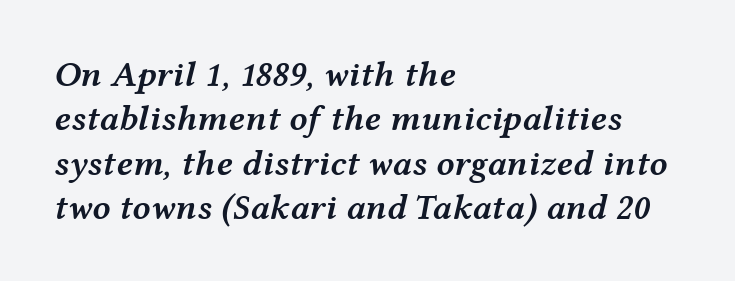
The image shows 36 px semibold, wide type, italic (leaning right); set left-aligned, line spacing 1.23x, normal letter spacing, not underlined; medium stroke contrast and a medium x-height.
